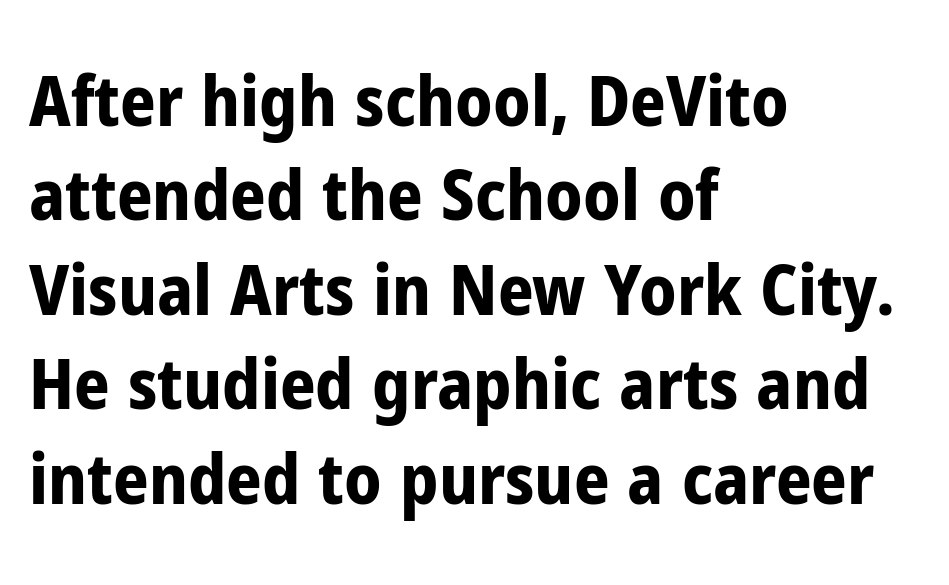
{"serif": "no", "italic": "no", "bold": "yes", "weight": "bold", "width": "condensed", "stroke_contrast": "low", "x_height": "medium", "monospaced": "no", "underline": "no", "align": "left", "line_spacing": "normal", "line_spacing_ratio": 1.35, "letter_spacing": "normal", "letter_spacing_em": 0.0, "glyph_px": 70}
